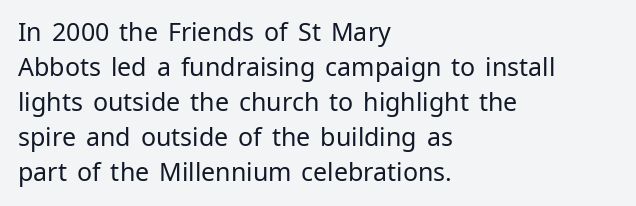
Nobody drew a line under any word here. The passage is arranged the way most books set body copy — flush left. Is the stroke heavy? The answer is a plain regular-or-lighter. Nobody touched the tracking dial on this one. A roman cut, with each character standing at attention. The space between consecutive lines is moderate.
